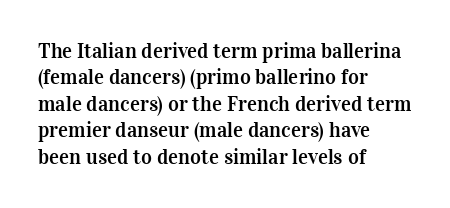
Is there much room between lines? A standard amount, neither cramped nor airy. The line texture is even and compact thanks to regular tracking. In terms of posture, this sample is upright. The paragraph has a hard left edge and a soft right edge. The strip under each line holds only bare page.
